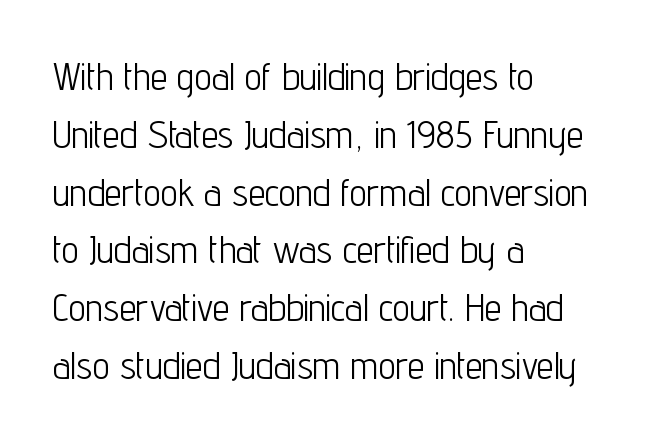
The image shows 38 px light, condensed sans-serif type, upright; set left-aligned, normal line spacing (1.52x), normal letter spacing, not underlined; low stroke contrast and a medium x-height.
